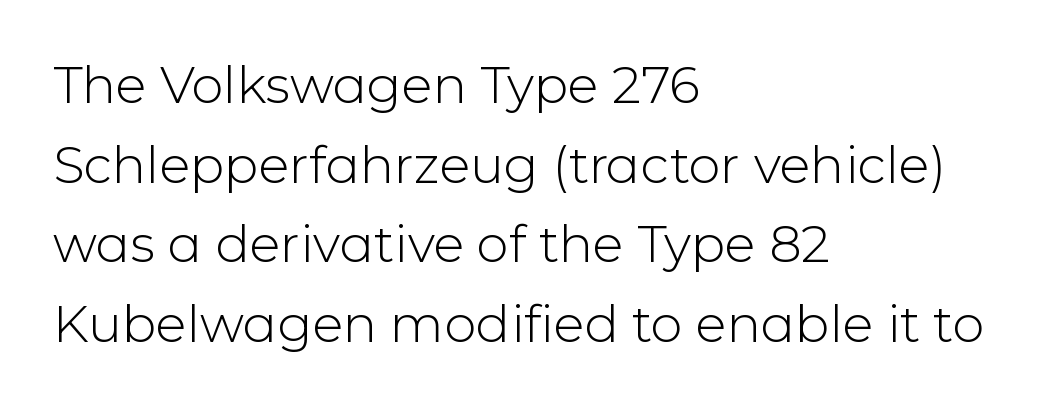
Stems and bowls with no extra thickness — not bold. Serifs: no, the terminals of the letterforms are clean. Posture: vertical. Varying glyph widths throughout — classic text-font behaviour. Each row of text sits above clean, open space. The lines in this sample share a left origin and differ only in where they stop.
